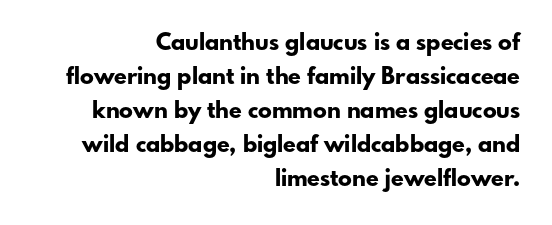
Designer's note — italics off, roman on. What's the leading like? Ordinary, nothing unusual. Bold? Absolutely — the strokes are thick and heavy. The baseline area is clear. Alignment: flush right.
